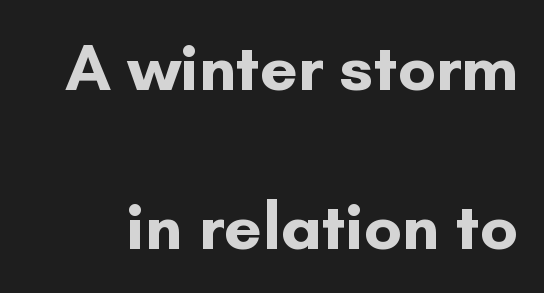
Q: Is the text bold? A: Yes.
Q: Is the text italic (slanted)? A: No, it is upright.
Q: Is the typeface a serif or a sans-serif typeface? A: Sans-serif.
Q: Is the text underlined? A: No.
Q: Is the spacing between letters normal or unusually wide? A: Normal.
Q: Is the spacing between lines tight, normal or loose? A: Loose.
Q: Width (condensed, normal, or wide)? A: Normal.
Q: Stroke contrast? A: Low.
Q: x-height? A: Small.
Q: Monospaced? A: No.
